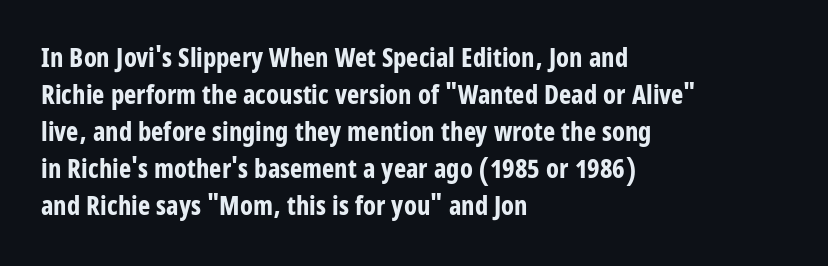
These words are printed bold, with thick strokes throughout. Between one letter and the next there's only the usual sliver of space. The letters stand straight up with perfectly vertical stems. The rendering anchors every line to the left-hand side. The leading is moderate, giving the passage an even texture.
